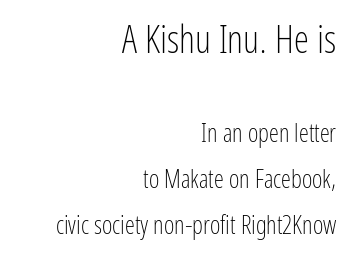
{"serif": "no", "italic": "no", "bold": "no", "weight": "light", "width": "condensed", "stroke_contrast": "low", "x_height": "medium", "monospaced": "no", "underline": "no", "align": "right", "line_spacing_ratio": 1.85, "letter_spacing": "normal", "letter_spacing_em": 0.0, "larger_block": "first", "size_ratio": 1.52, "glyph_px": 38}
